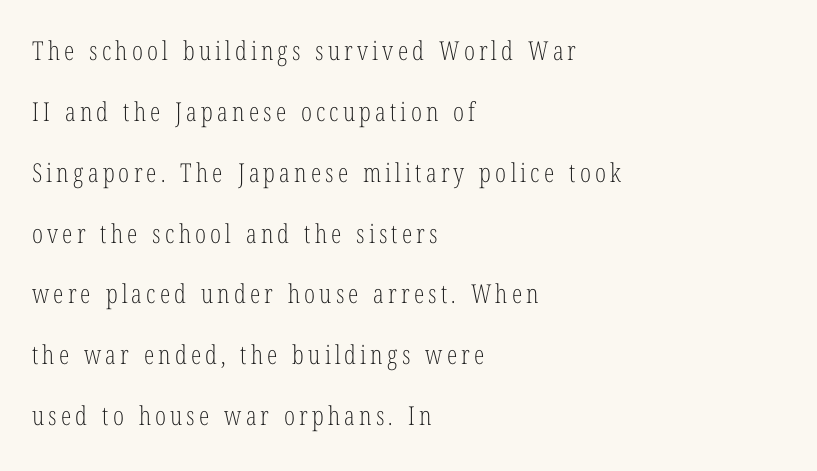
The weight tops out at a normal text grade. Every stem runs plumb, perpendicular to the baseline. The lines in this sample share a left origin and differ only in where they stop. Each row of text sits above clean, open space. A typesetter would call this leading open, well beyond the default.
